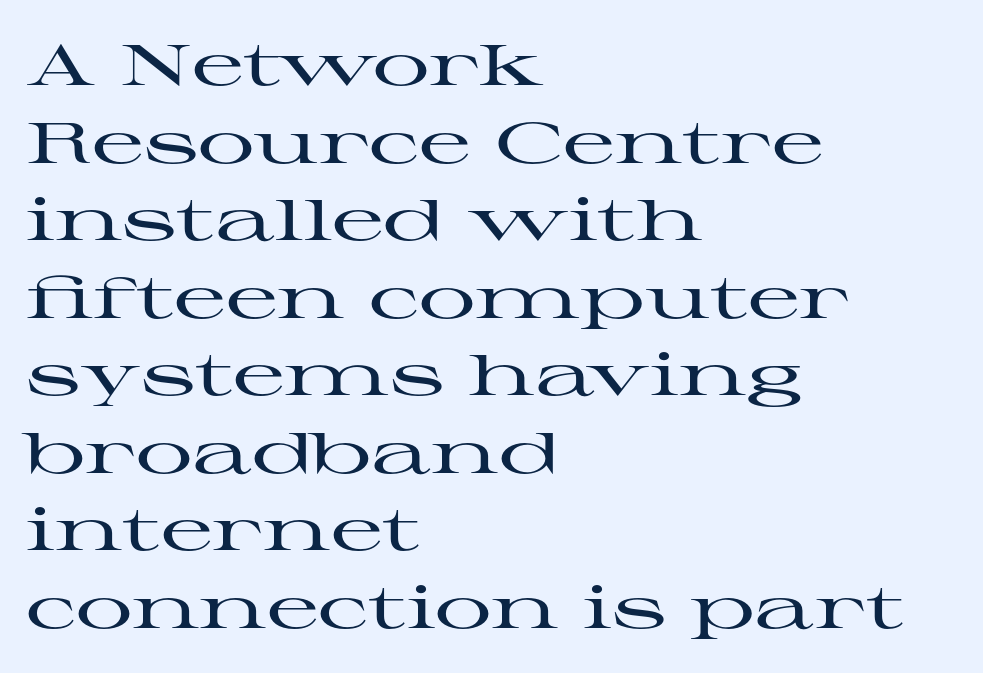
A serif font was chosen for this passage. The passage shown has conventional tracking throughout. The face used here is proportionally spaced, like ordinary book or web type. If you drew a line through each stem, it would be perfectly vertical.
